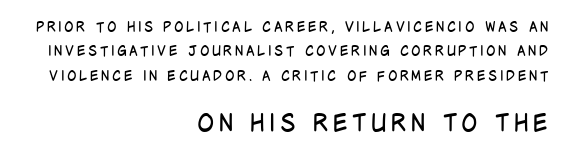
No heavy texture on the line: the type isn't bold. Type size steps up from the first block to the second. Posture: upright roman. Clear beneath every line of the passage.
